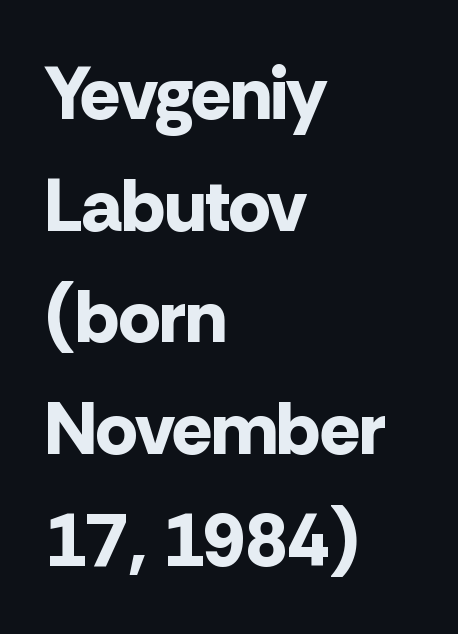
Q: Is the text bold? A: Yes.
Q: Is the text italic (slanted)? A: No, it is upright.
Q: Is the typeface a serif or a sans-serif typeface? A: Sans-serif.
Q: Is the text underlined? A: No.
Q: How is the paragraph aligned? A: Left-aligned.
Q: Is the spacing between letters normal or unusually wide? A: Normal.
Q: Is the spacing between lines tight, normal or loose? A: Normal.
Q: Width (condensed, normal, or wide)? A: Normal.
Q: Stroke contrast? A: Low.
Q: x-height? A: Medium.
Q: Monospaced? A: No.
